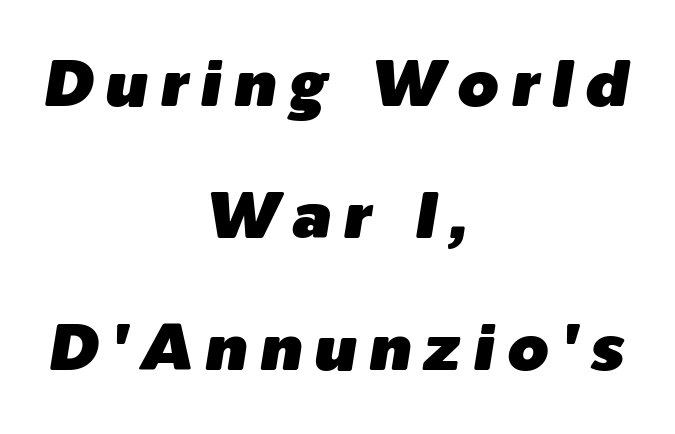
Q: Is the text italic (slanted)? A: Yes, it leans right by about 9 degrees.
Q: Is the text underlined? A: No.
Q: How is the paragraph aligned? A: Centered.
Q: Is the spacing between lines tight, normal or loose? A: Loose.
Q: Width (condensed, normal, or wide)? A: Normal.
Q: Stroke contrast? A: Low.
Q: x-height? A: Medium.
Q: Monospaced? A: No.
